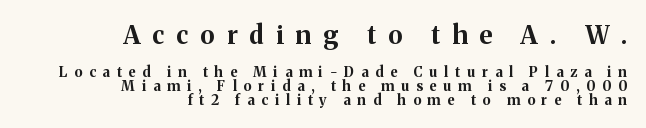
Bold? Absolutely — the strokes are thick and heavy. A typesetter would call this leading minimal, almost set solid. The letters in the upper block stand taller than those in the block below. Right-aligned paragraph, ragged on the left.
